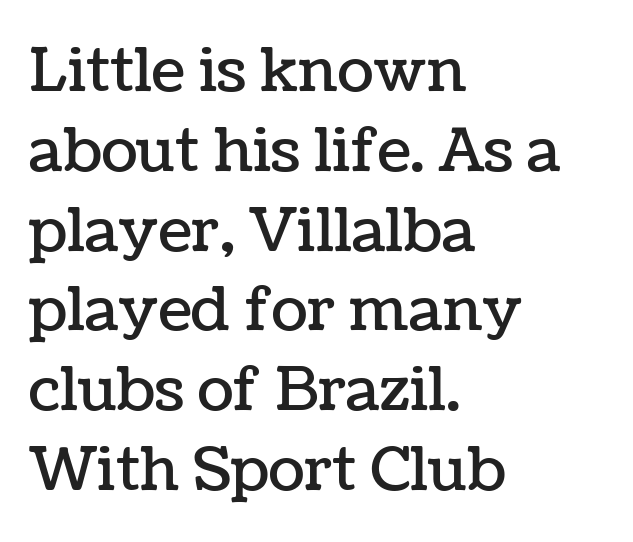
Just letters on the line, the space beneath them empty. Summary of vertical rhythm: regular, with standard interline spacing. These lines were composed using upright roman letters. You could not count columns in this text — the font is proportionally spaced. The type is set solid horizontally, with unmodified tracking. Horizontally, the lines are justified to the leading edge only.
